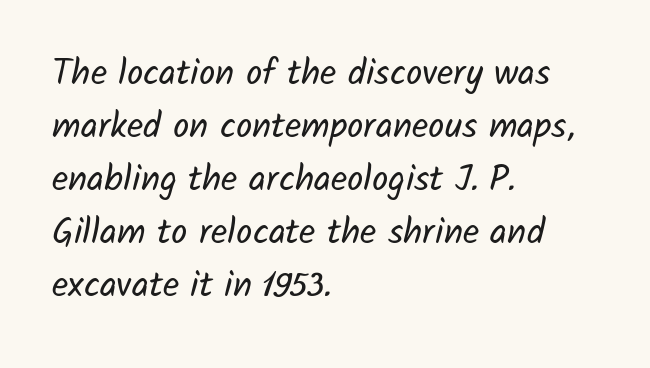
The image shows 36 px regular-weight sans-serif type; set left-aligned, normal line spacing (1.47x), normal letter spacing, not underlined; low stroke contrast and a medium x-height.
